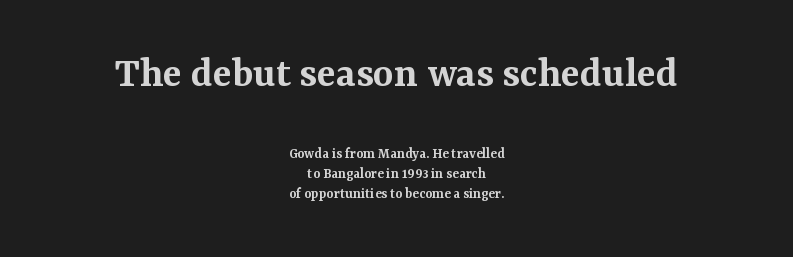
Q: Is the text bold? A: Semi-bold.
Q: Is the text italic (slanted)? A: No, it is upright.
Q: Is the typeface a serif or a sans-serif typeface? A: Serif.
Q: Is the text underlined? A: No.
Q: How is the paragraph aligned? A: Centered.
Q: Is the spacing between letters normal or unusually wide? A: Normal.
Q: Is the spacing between lines tight, normal or loose? A: Normal.
Q: Which block of text is set in a larger size, the first (top) or the second (bottom)? A: The first (top) one.
Q: Width (condensed, normal, or wide)? A: Normal.
Q: Stroke contrast? A: Medium.
Q: x-height? A: Medium.
Q: Monospaced? A: No.
